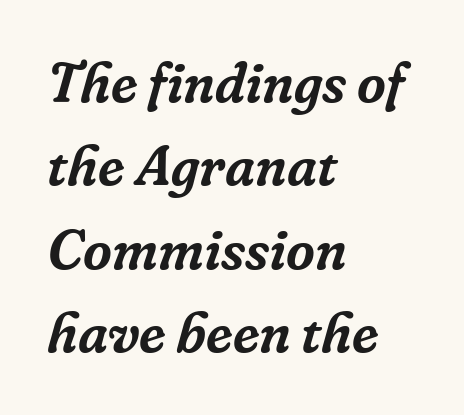
The words here are not underlined. Varying glyph widths throughout — classic text-font behaviour. Honestly, the letter spacing is just normal — you wouldn't notice it. What kind of face is this? One with serifs.
